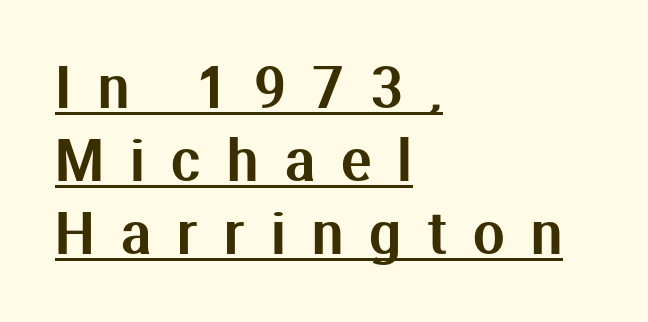
The image shows 56 px sans-serif type, upright; set left-aligned, normal line spacing (1.3x), unusually wide letter spacing (+0.47 em), underlined; medium stroke contrast and a medium x-height.
